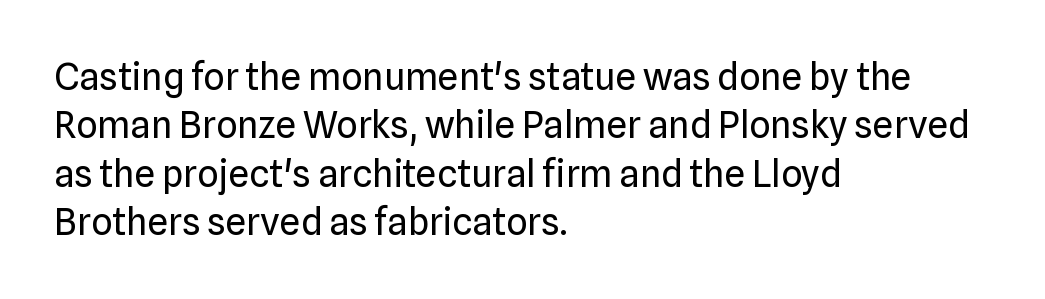
The image shows 37 px regular-weight sans-serif type, upright; set left-aligned, normal line spacing (1.31x), normal letter spacing, not underlined; low stroke contrast and a medium x-height.
